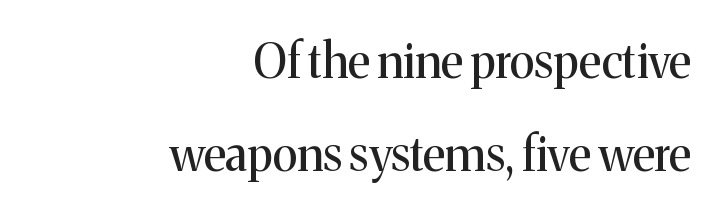
{"serif": "yes", "italic": "no", "bold": "no", "weight": "regular", "width": "normal", "stroke_contrast": "medium", "x_height": "medium", "monospaced": "no", "underline": "no", "align": "right", "line_spacing": "loose", "line_spacing_ratio": 1.97, "letter_spacing": "normal", "letter_spacing_em": 0.0, "glyph_px": 47}
